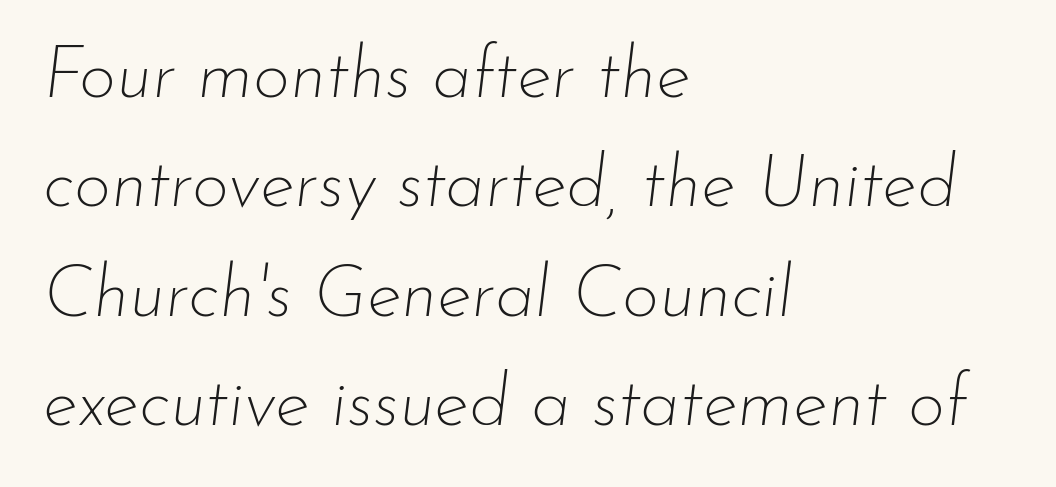
{"italic": "yes", "lean": "right", "slant_degrees": 7, "bold": "no", "weight": "thin", "width": "normal", "stroke_contrast": "low", "x_height": "small", "monospaced": "no", "underline": "no", "align": "left", "line_spacing": "normal", "line_spacing_ratio": 1.52, "letter_spacing": "normal", "letter_spacing_em": 0.0, "glyph_px": 72}
